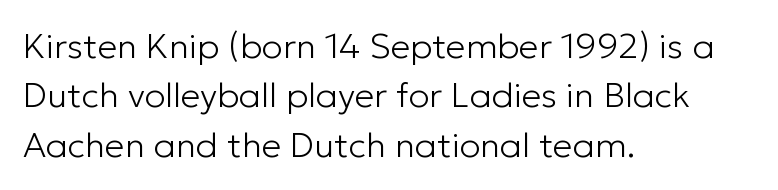
The image shows 35 px light sans-serif type, upright; set left-aligned, normal line spacing (1.41x), normal letter spacing, not underlined; low stroke contrast and a medium x-height.
